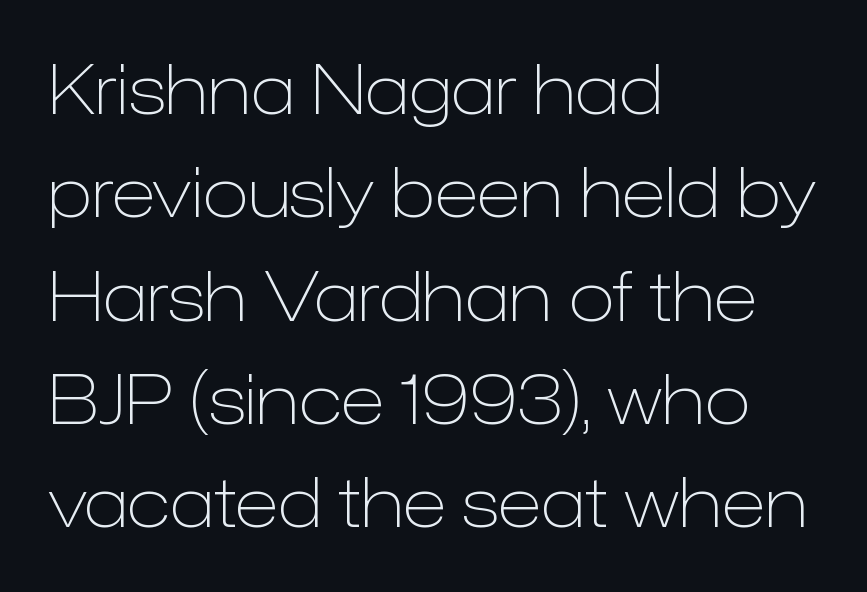
The image shows 68 px light sans-serif type, upright; set left-aligned, normal line spacing (1.52x), normal letter spacing, not underlined; low stroke contrast and a medium x-height.
